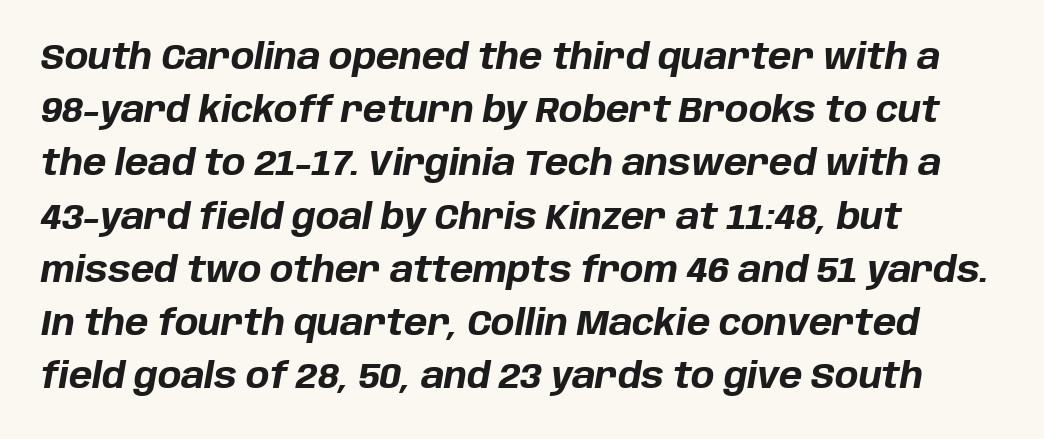
The image shows 35 px bold type, italic (leaning right); set left-aligned, normal line spacing (1.52x), normal letter spacing, not underlined; low stroke contrast and a large x-height.
